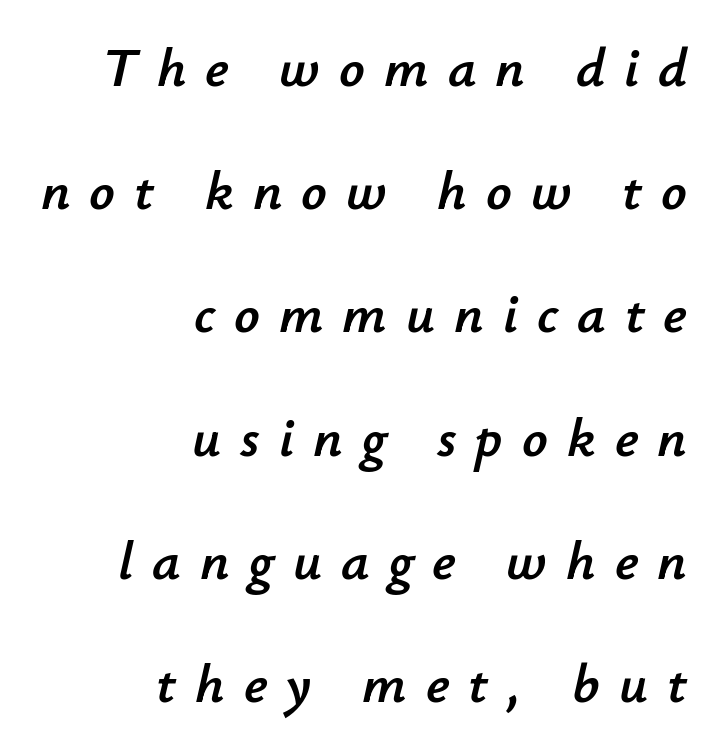
Q: Is the text italic (slanted)? A: Yes, it leans right by about 12 degrees.
Q: Is the text underlined? A: No.
Q: How is the paragraph aligned? A: Right-aligned.
Q: Is the spacing between letters normal or unusually wide? A: Unusually wide.
Q: Is the spacing between lines tight, normal or loose? A: Loose.
Q: Width (condensed, normal, or wide)? A: Normal.
Q: Stroke contrast? A: Low.
Q: x-height? A: Small.
Q: Monospaced? A: No.
